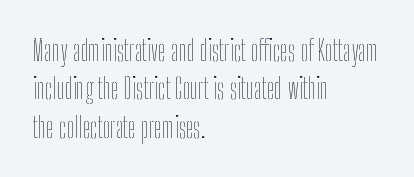
The image shows 28 px thin, condensed type, upright; set left-aligned, normal line spacing (1.37x), normal letter spacing, not underlined; low stroke contrast and a medium x-height.
